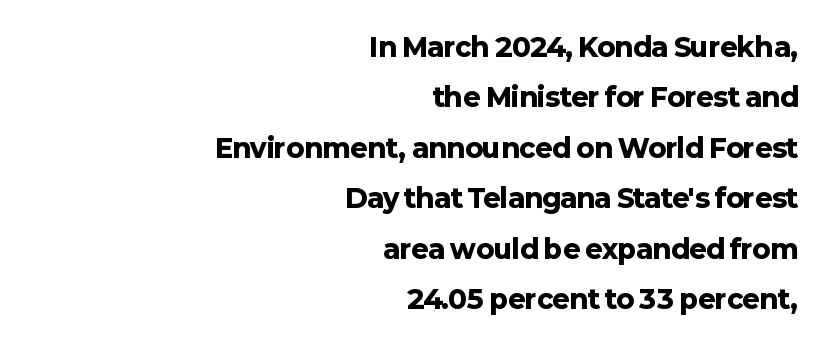
Caption: bold face, heavy strokes. Glance below the letters and you will spot only blank space. Summary of vertical rhythm: relaxed, with wide interline spacing. Standard letterfit; no display-style spreading of the glyphs. If you drew a ruler down the right edge, every line would touch it. Rendered with straight, roman letterforms.
